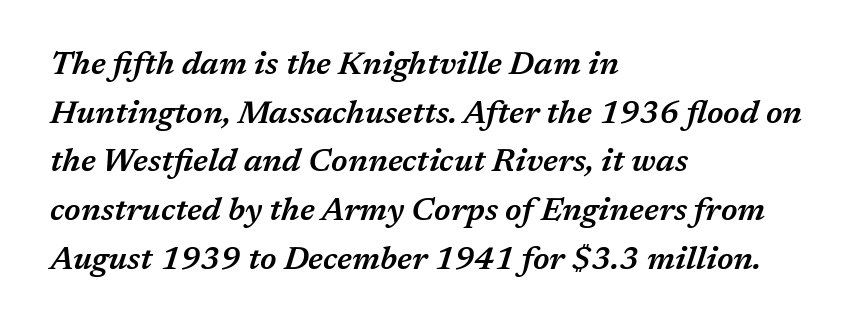
{"italic": "yes", "lean": "right", "slant_degrees": 17, "bold": "semi", "weight": "semibold", "width": "normal", "stroke_contrast": "medium", "x_height": "medium", "monospaced": "no", "underline": "no", "align": "left", "line_spacing": "normal", "line_spacing_ratio": 1.52, "letter_spacing": "normal", "letter_spacing_em": 0.0, "glyph_px": 32}
